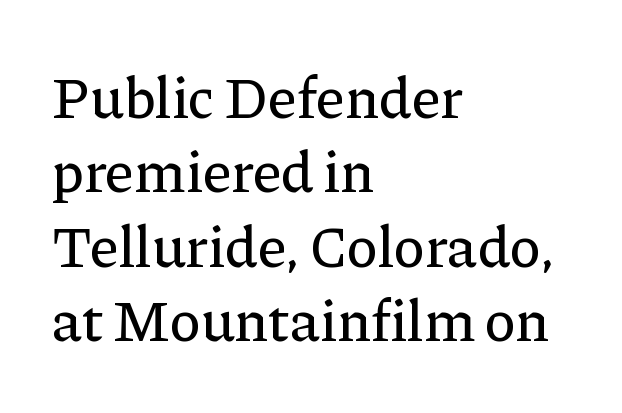
{"serif": "yes", "italic": "no", "width": "normal", "stroke_contrast": "low", "x_height": "medium", "monospaced": "no", "underline": "no", "align": "left", "line_spacing": "normal", "line_spacing_ratio": 1.26, "letter_spacing": "normal", "letter_spacing_em": 0.0, "glyph_px": 59}
